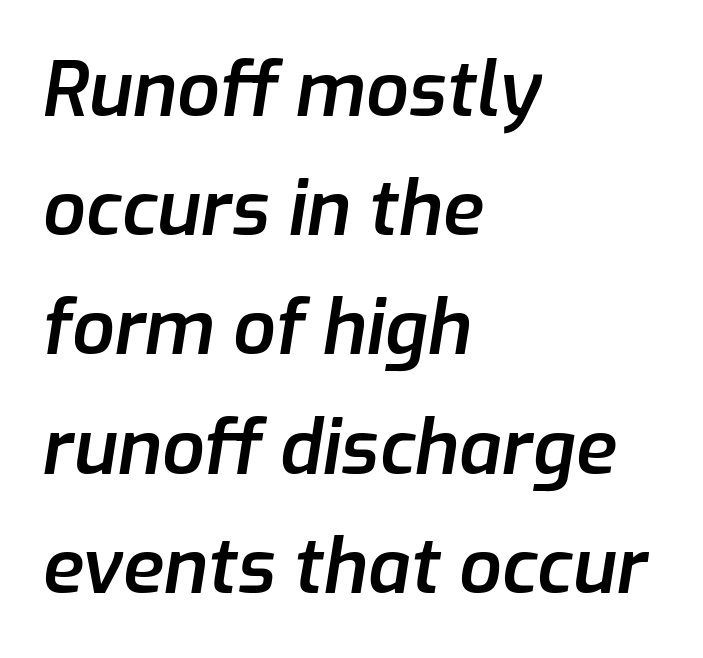
The image shows 75 px semibold type, italic (leaning right); set left-aligned, normal line spacing (1.59x), normal letter spacing, not underlined; low stroke contrast and a medium x-height.
